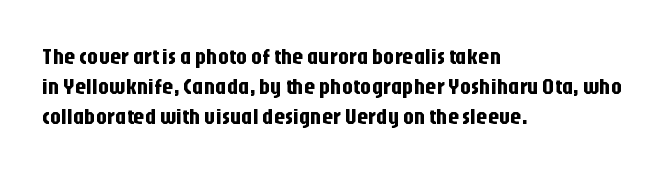
The image shows 22 px text type, upright; set left-aligned, normal line spacing (1.36x), normal letter spacing, not underlined.
